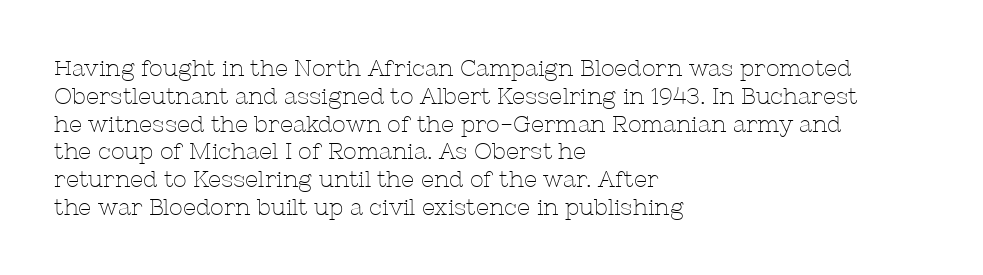
{"italic": "no", "bold": "no", "underline": "no", "align": "left", "line_spacing_ratio": 1.21, "letter_spacing": "normal", "letter_spacing_em": 0.0, "glyph_px": 23}
